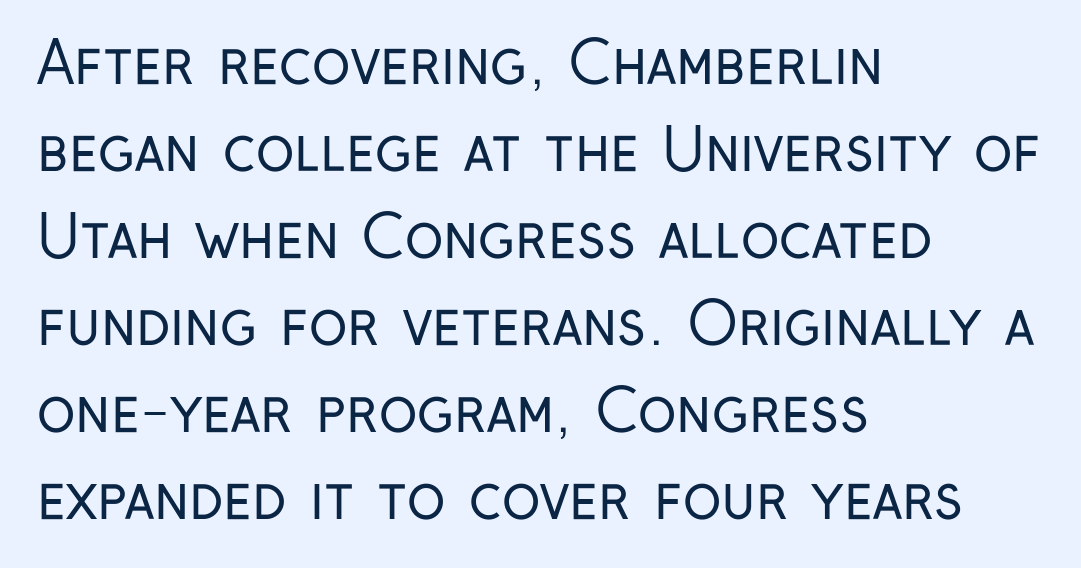
Q: Is the text bold? A: No.
Q: Is the text italic (slanted)? A: No, it is upright.
Q: Is the typeface a serif or a sans-serif typeface? A: Sans-serif.
Q: Is the text underlined? A: No.
Q: How is the paragraph aligned? A: Left-aligned.
Q: Is the spacing between letters normal or unusually wide? A: Normal.
Q: Is the spacing between lines tight, normal or loose? A: Normal.
Q: Width (condensed, normal, or wide)? A: Condensed.
Q: Stroke contrast? A: Low.
Q: x-height? A: Medium.
Q: Monospaced? A: No.
